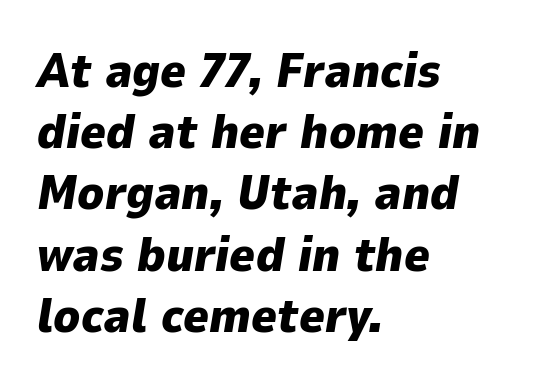
The image shows 49 px heavy type, italic (leaning right); set left-aligned, normal line spacing (1.25x), normal letter spacing, not underlined; low stroke contrast and a medium x-height.
